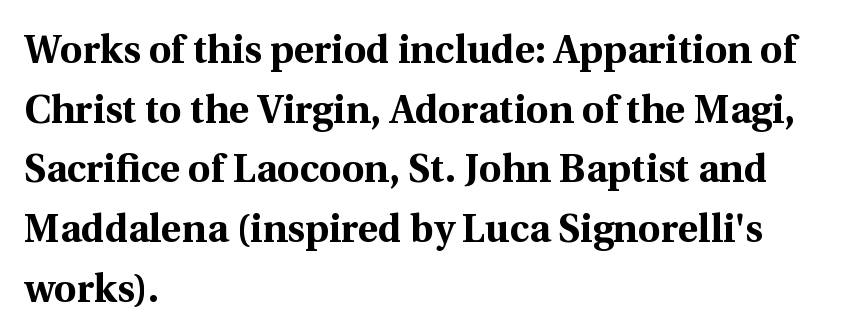
{"serif": "yes", "italic": "no", "bold": "yes", "weight": "bold", "width": "normal", "x_height": "medium", "monospaced": "no", "underline": "no", "align": "left", "line_spacing": "normal", "line_spacing_ratio": 1.53, "letter_spacing": "normal", "letter_spacing_em": 0.0, "glyph_px": 39}
